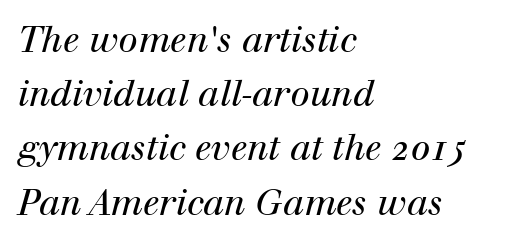
The image shows 35 px regular-weight serif type, italic (leaning right); set left-aligned, normal line spacing (1.55x), normal letter spacing, not underlined; high stroke contrast and a medium x-height.
